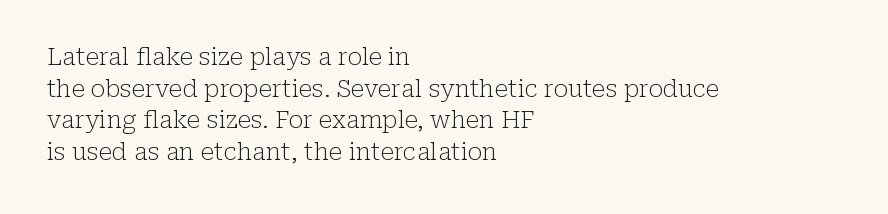
Q: Is the text bold? A: No.
Q: Is the text italic (slanted)? A: No, it is upright.
Q: Is the text underlined? A: No.
Q: How is the paragraph aligned? A: Left-aligned.
Q: Is the spacing between letters normal or unusually wide? A: Normal.
Q: Is the spacing between lines tight, normal or loose? A: Normal.
